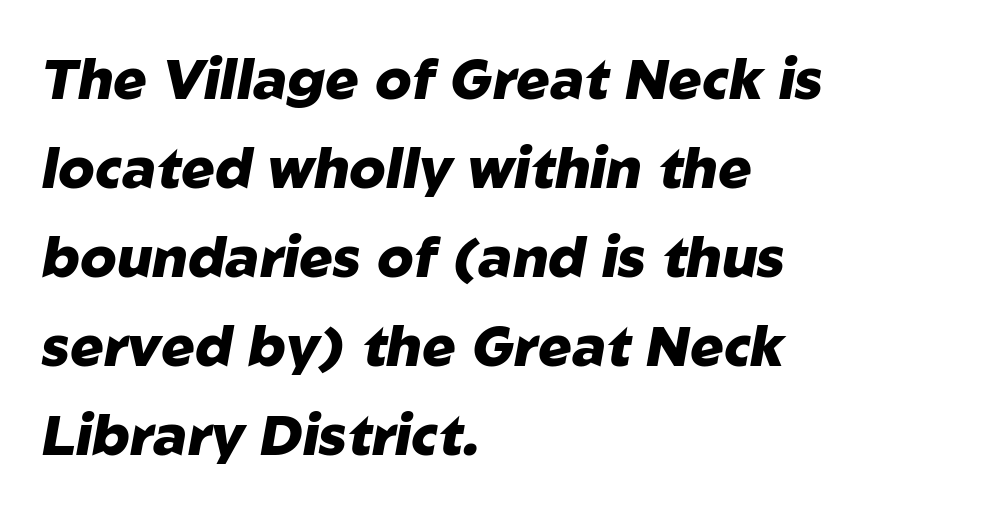
{"italic": "yes", "lean": "right", "slant_degrees": 10, "bold": "yes", "weight": "heavy", "width": "normal", "stroke_contrast": "low", "x_height": "medium", "monospaced": "no", "underline": "no", "align": "left", "line_spacing": "normal", "line_spacing_ratio": 1.59, "letter_spacing": "normal", "letter_spacing_em": 0.0, "glyph_px": 56}
